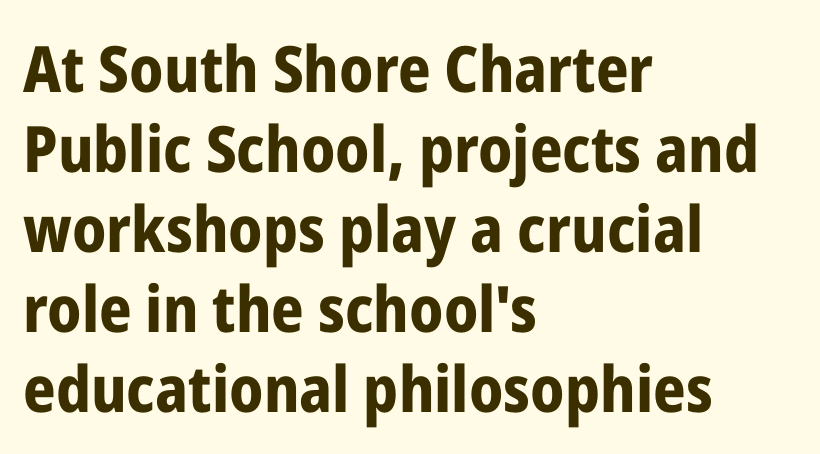
The letters are bold, with thick, heavy strokes. A bare baseline throughout the passage. Successive baselines arrive at the customary interval. The letters carry no serifs — their stems end cleanly without finishing strokes. You could not count columns in this text — the font is proportionally spaced. Teacher's note: observe the even left margin — that is flush-left alignment.
